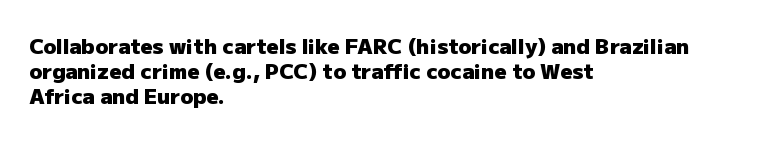
Each line starts at the same left margin while the right side varies. Upright lettering throughout. What stands out about the letter spacing? Nothing — it is the standard amount. Check the space under the baseline: it is left empty. The typesetting leans heavy: a genuine bold.
